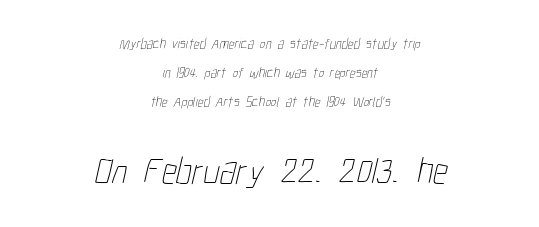
Q: Is the text bold? A: No.
Q: Is the text underlined? A: No.
Q: How is the paragraph aligned? A: Centered.
Q: Is the spacing between letters normal or unusually wide? A: Normal.
Q: Is the spacing between lines tight, normal or loose? A: Loose.
Q: Which block of text is set in a larger size, the first (top) or the second (bottom)? A: The second (bottom) one.
Q: Width (condensed, normal, or wide)? A: Condensed.
Q: Stroke contrast? A: Low.
Q: x-height? A: Medium.
Q: Monospaced? A: No.
